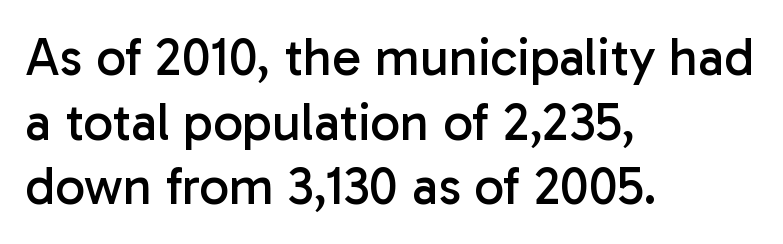
{"serif": "no", "italic": "no", "bold": "no", "weight": "regular", "width": "normal", "stroke_contrast": "low", "x_height": "medium", "monospaced": "no", "underline": "no", "align": "left", "line_spacing_ratio": 1.22, "letter_spacing": "normal", "letter_spacing_em": 0.0, "glyph_px": 53}
